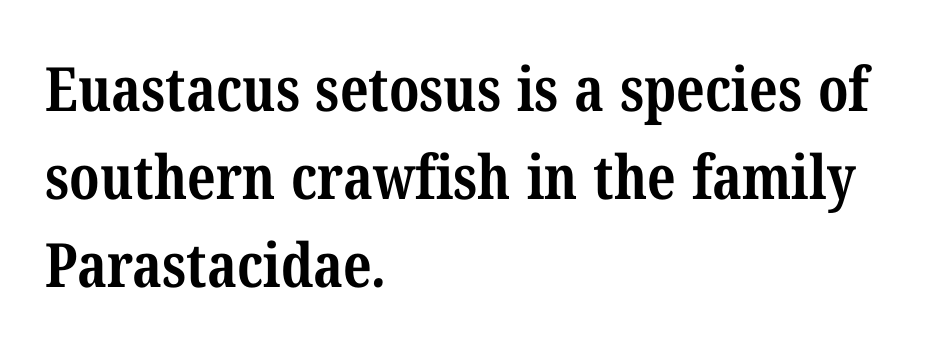
The strokes are fattened all the way to bold. The rendering keeps characters at their native spacing. Do the characters align in a grid? No, the font is proportional. Short and long lines alike share a common starting point at left. The passage shown stacks its lines at a standard gap.
